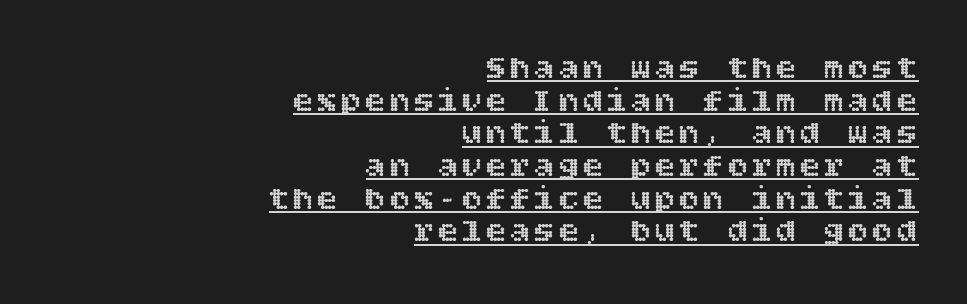
{"italic": "no", "width": "normal", "x_height": "large", "underline": "yes", "align": "right", "line_spacing": "tight", "line_spacing_ratio": 0.96, "glyph_px": 34}
